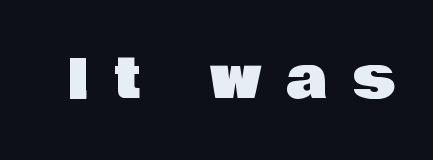
Q: Is the text italic (slanted)? A: No, it is upright.
Q: Is the typeface a serif or a sans-serif typeface? A: Sans-serif.
Q: Is the text underlined? A: No.
Q: Is the spacing between letters normal or unusually wide? A: Unusually wide.
Q: Width (condensed, normal, or wide)? A: Normal.
Q: Stroke contrast? A: Low.
Q: x-height? A: Large.
Q: Monospaced? A: No.
